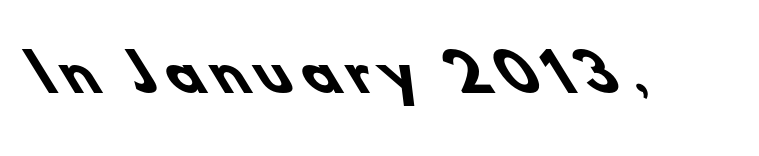
The image shows 51 px heavy sans-serif type; set unusually wide letter spacing (+0.2 em), not underlined; low stroke contrast and a small x-height.
